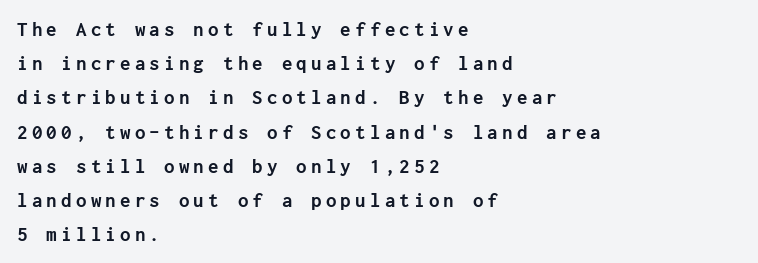
The image shows 21 px bold type, upright; set left-aligned, normal line spacing (1.63x), unusually wide letter spacing (+0.2 em), not underlined.
